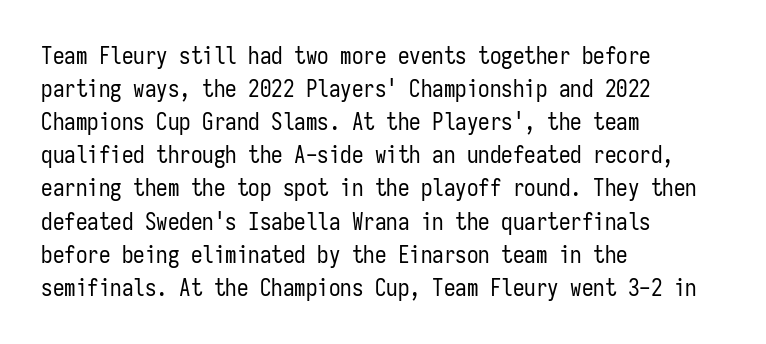
The image shows 23 px text type, upright; set left-aligned, normal line spacing (1.44x), normal letter spacing, not underlined.
